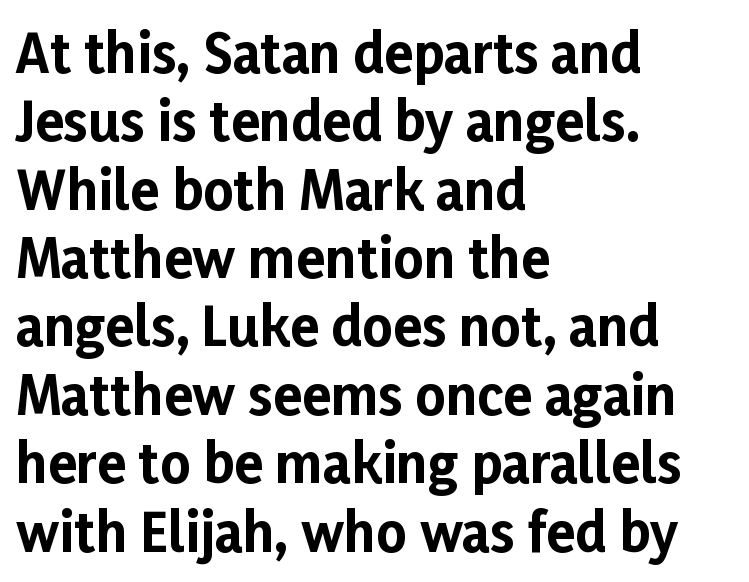
The lines sit at an ordinary, default distance from one another. Looks like regular typesetting: each glyph gets only the width it needs. A typesetter would call this zero additional tracking. Words float on clear page, feet unadorned. Nope, not italic — everything's standing straight.
